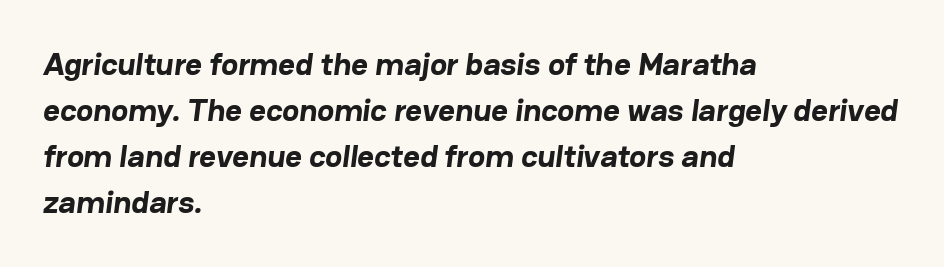
{"serif": "no", "bold": "yes", "weight": "bold", "width": "normal", "stroke_contrast": "low", "x_height": "medium", "monospaced": "no", "underline": "no", "align": "left", "line_spacing": "normal", "line_spacing_ratio": 1.44, "letter_spacing": "normal", "letter_spacing_em": 0.0, "glyph_px": 32}
